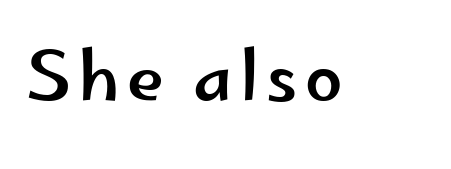
Q: Is the text italic (slanted)? A: No, it is upright.
Q: Is the typeface a serif or a sans-serif typeface? A: Sans-serif.
Q: Is the text underlined? A: No.
Q: Width (condensed, normal, or wide)? A: Wide.
Q: Stroke contrast? A: Low.
Q: x-height? A: Small.
Q: Monospaced? A: No.
